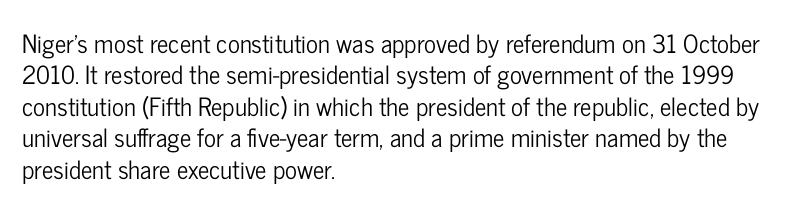
The image shows 25 px text type, upright; set left-aligned, normal line spacing (1.26x), normal letter spacing, not underlined.
